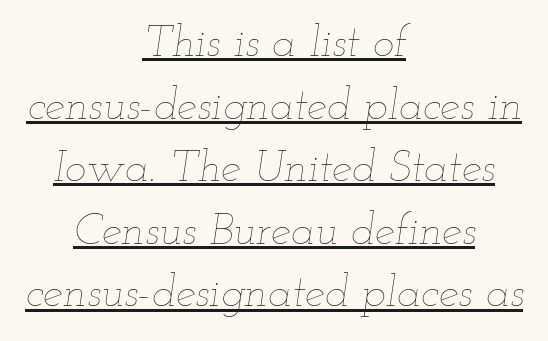
Compared with a flush-left layout, this one balances lines on the center instead. Each letter keeps its own natural width here, so spacing adapts to shape. These characters rest on top of a visible drawn line. The letters sit at their default tracking, neither squeezed nor spread. The space between consecutive lines is moderate.
